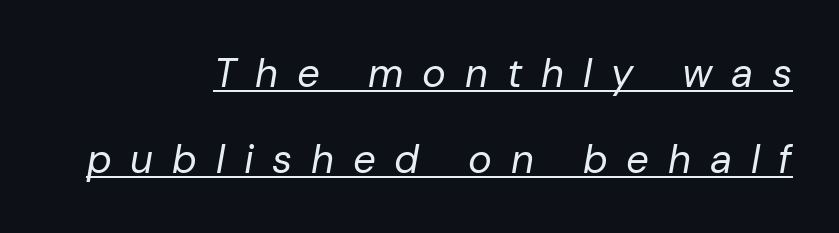
Q: Is the text bold? A: No.
Q: Is the text italic (slanted)? A: Yes, it leans right by about 10 degrees.
Q: Is the text underlined? A: Yes.
Q: How is the paragraph aligned? A: Right-aligned.
Q: Is the spacing between letters normal or unusually wide? A: Unusually wide.
Q: Is the spacing between lines tight, normal or loose? A: Loose.
Q: Width (condensed, normal, or wide)? A: Normal.
Q: Stroke contrast? A: Low.
Q: x-height? A: Medium.
Q: Monospaced? A: No.
